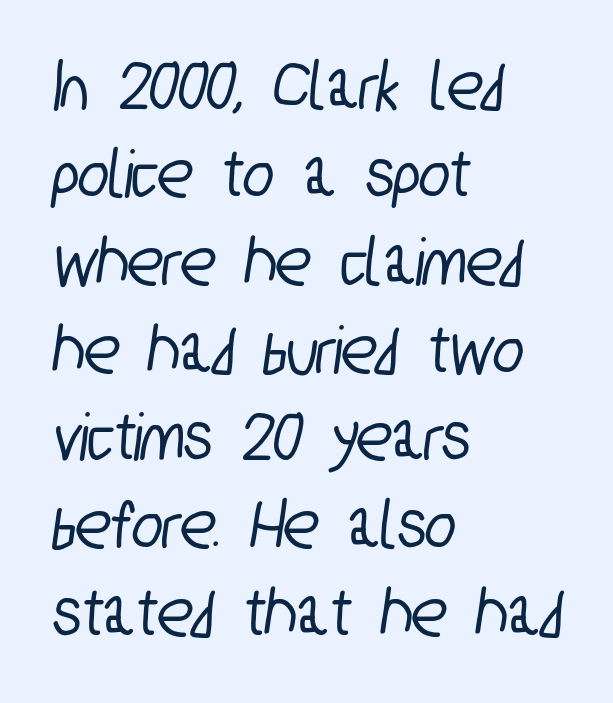
Q: Is the typeface a serif or a sans-serif typeface? A: Sans-serif.
Q: Is the text underlined? A: No.
Q: How is the paragraph aligned? A: Left-aligned.
Q: Is the spacing between letters normal or unusually wide? A: Normal.
Q: Width (condensed, normal, or wide)? A: Condensed.
Q: Stroke contrast? A: Low.
Q: x-height? A: Medium.
Q: Monospaced? A: No.
